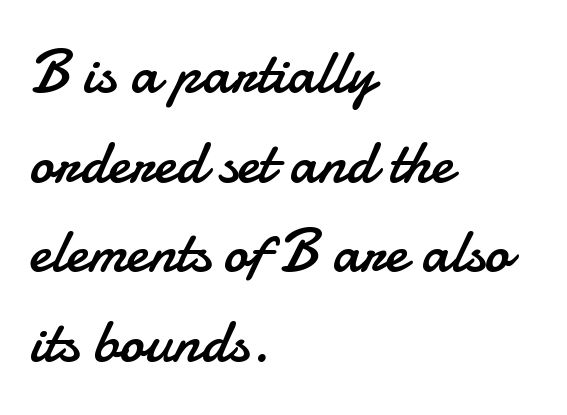
The image shows 61 px regular-weight sans-serif type; set left-aligned, normal line spacing (1.47x), normal letter spacing, not underlined; low stroke contrast and a small x-height.
